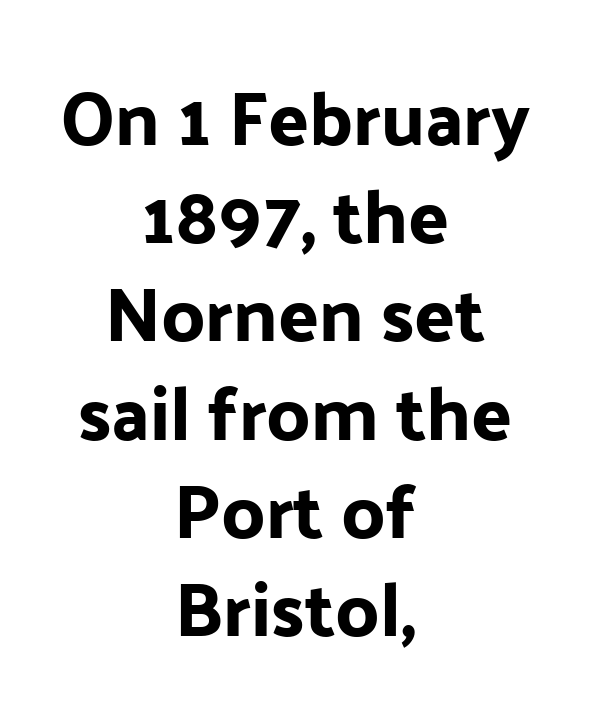
Q: Is the text italic (slanted)? A: No, it is upright.
Q: Is the typeface a serif or a sans-serif typeface? A: Sans-serif.
Q: Is the text underlined? A: No.
Q: How is the paragraph aligned? A: Centered.
Q: Is the spacing between letters normal or unusually wide? A: Normal.
Q: Is the spacing between lines tight, normal or loose? A: Normal.
Q: Width (condensed, normal, or wide)? A: Normal.
Q: Stroke contrast? A: Low.
Q: x-height? A: Medium.
Q: Monospaced? A: No.
